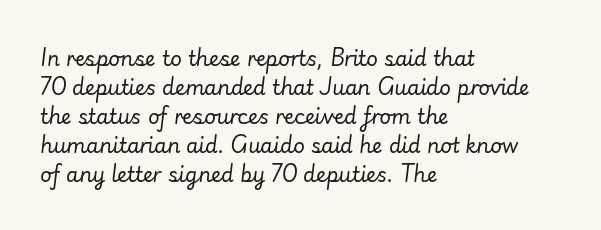
Q: Is the text bold? A: No.
Q: Is the text italic (slanted)? A: Yes, it leans right by about 7 degrees.
Q: Is the text underlined? A: No.
Q: How is the paragraph aligned? A: Left-aligned.
Q: Is the spacing between letters normal or unusually wide? A: Normal.
Q: Is the spacing between lines tight, normal or loose? A: Normal.
